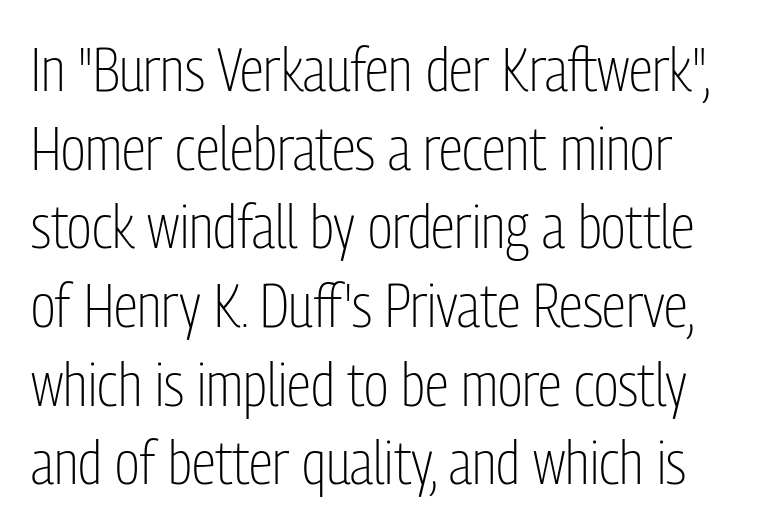
To sum up the face: it is a sans, with no serifs. These lines were composed using upright roman letters. The letters advance in unequal steps, a hallmark of proportional type. Honestly, the letter spacing is just normal — you wouldn't notice it.
